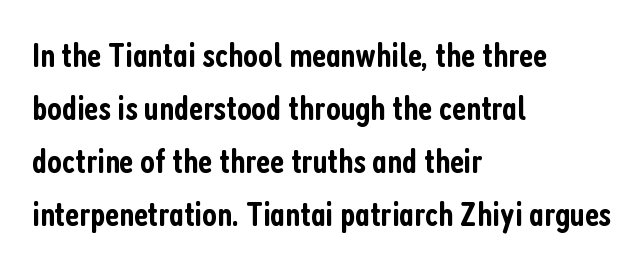
The image shows 35 px semibold, condensed sans-serif type, upright; set left-aligned, normal line spacing (1.51x), normal letter spacing, not underlined; low stroke contrast and a medium x-height.
